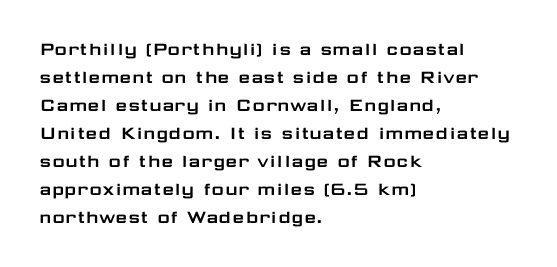
{"italic": "no", "underline": "no", "align": "left", "line_spacing": "normal", "line_spacing_ratio": 1.33, "letter_spacing": "normal", "letter_spacing_em": 0.0, "glyph_px": 21}
